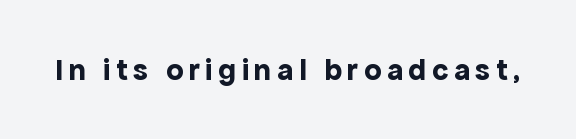
Q: Is the text bold? A: Yes.
Q: Is the text italic (slanted)? A: No, it is upright.
Q: Is the typeface a serif or a sans-serif typeface? A: Sans-serif.
Q: Is the text underlined? A: No.
Q: Width (condensed, normal, or wide)? A: Normal.
Q: x-height? A: Medium.
Q: Monospaced? A: No.
